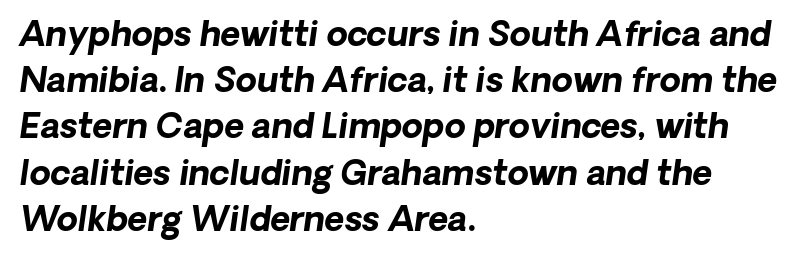
Q: Is the text bold? A: Yes.
Q: Is the typeface a serif or a sans-serif typeface? A: Sans-serif.
Q: Is the text underlined? A: No.
Q: How is the paragraph aligned? A: Left-aligned.
Q: Is the spacing between letters normal or unusually wide? A: Normal.
Q: Is the spacing between lines tight, normal or loose? A: Normal.
Q: Width (condensed, normal, or wide)? A: Normal.
Q: Stroke contrast? A: Low.
Q: x-height? A: Medium.
Q: Monospaced? A: No.
